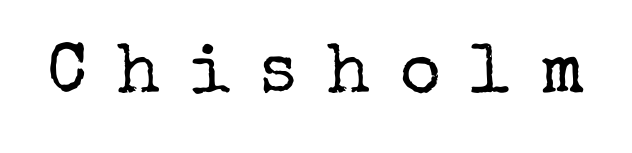
The image shows 70 px regular-weight serif type, upright; set unusually wide letter spacing (+0.43 em), not underlined; low stroke contrast and a medium x-height.
